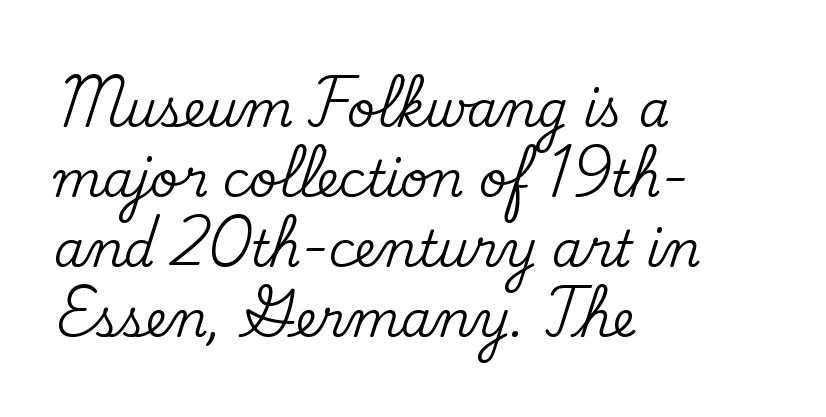
Glyph-to-glyph distance matches everyday printed text. Each letter keeps its own natural width here, so spacing adapts to shape. Descenders are the only things crossing below the line.
